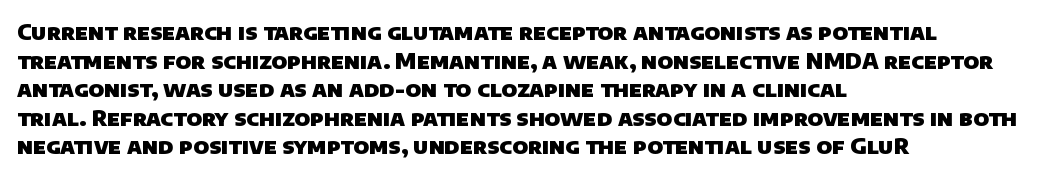
Q: Is the text bold? A: Yes.
Q: Is the text underlined? A: No.
Q: How is the paragraph aligned? A: Left-aligned.
Q: Is the spacing between letters normal or unusually wide? A: Normal.
Q: Is the spacing between lines tight, normal or loose? A: Normal.
